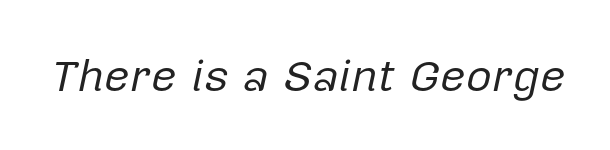
The image shows 45 px regular-weight type, italic (leaning right); set normal letter spacing, not underlined; low stroke contrast and a medium x-height.
